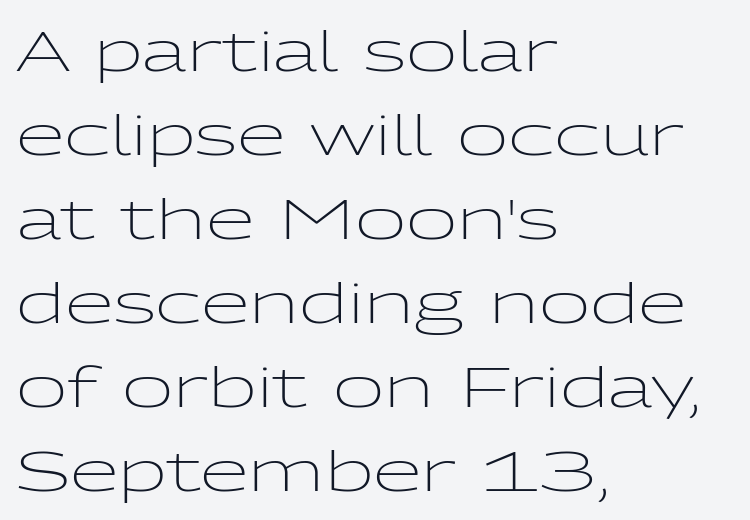
The passage is arranged the way most books set body copy — flush left. Style check: upright. The rendering uses natural spacing where letterforms have individual widths. Stroke thickness stays within the range of a standard reading face or lighter. A bare baseline throughout the passage. Line spacing here is normal.
